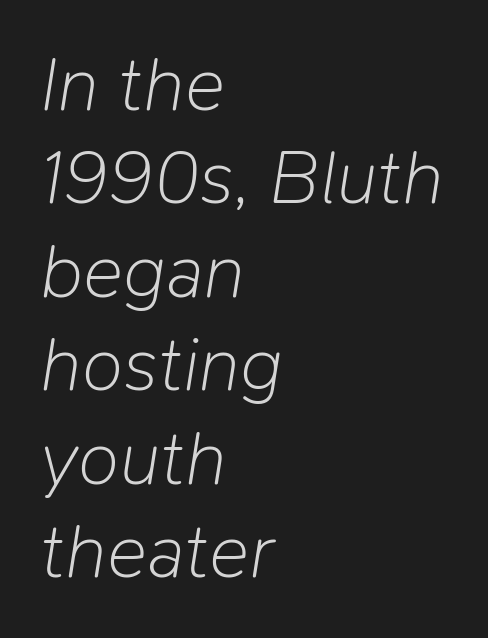
The image shows 76 px light type, italic (leaning right); set left-aligned, line spacing 1.23x, normal letter spacing, not underlined; low stroke contrast and a medium x-height.
